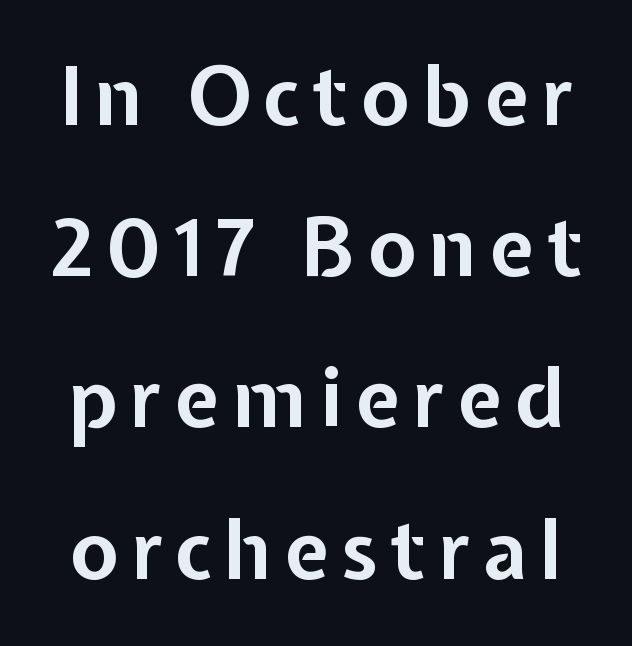
The image shows 80 px bold sans-serif type, upright; set line spacing 1.89x, not underlined; low stroke contrast and a medium x-height.
